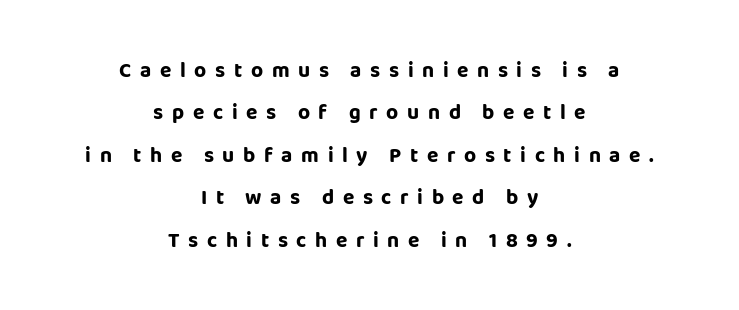
The typesetter chose a symmetrical, centered arrangement here. This sample uses an upright cut, with every glyph sitting square on the baseline. Its strokes are broad and dark, the hallmark of bold type. The space between consecutive lines is lavish. No word sits above an underline. The face used here is rendered with a markedly widened letterfit.
